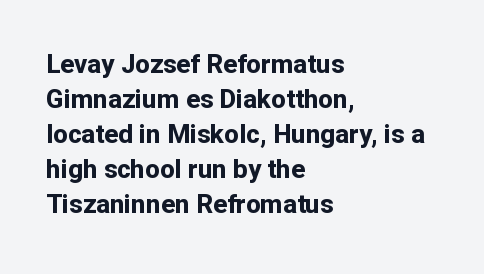
The image shows 26 px bold type, upright; set left-aligned, normal line spacing (1.35x), normal letter spacing, not underlined.
